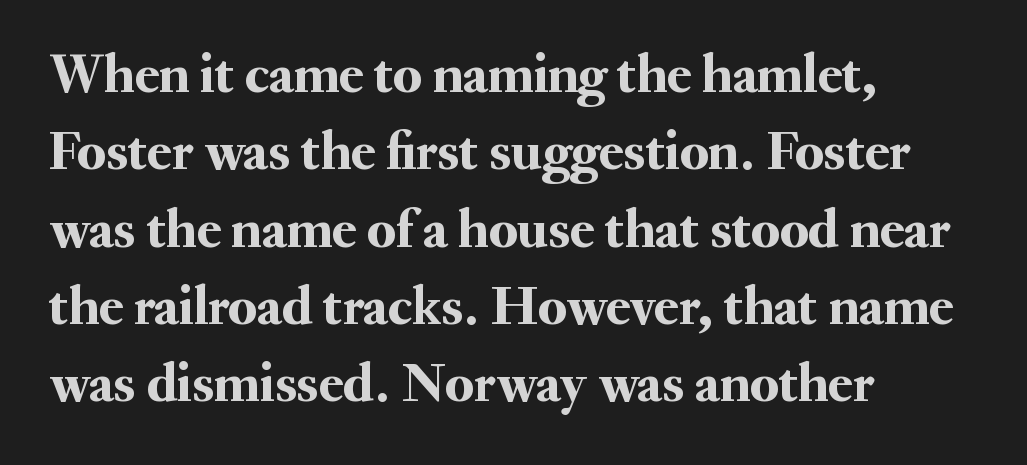
{"serif": "yes", "italic": "no", "width": "normal", "stroke_contrast": "medium", "x_height": "small", "monospaced": "no", "underline": "no", "align": "left", "line_spacing": "normal", "line_spacing_ratio": 1.38, "letter_spacing": "normal", "letter_spacing_em": 0.0, "glyph_px": 56}
